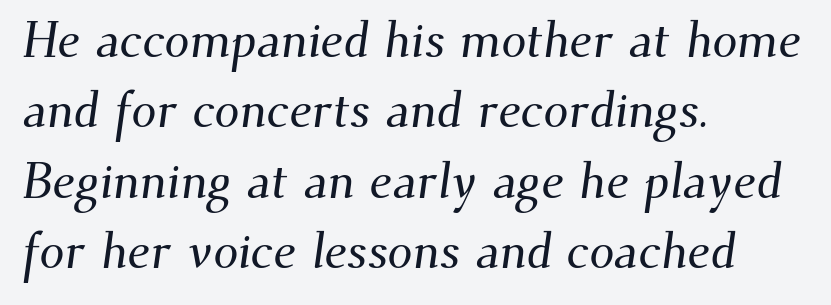
{"serif": "yes", "width": "normal", "stroke_contrast": "medium", "x_height": "small", "monospaced": "no", "underline": "no", "align": "left", "line_spacing": "normal", "line_spacing_ratio": 1.41, "letter_spacing": "normal", "letter_spacing_em": 0.0, "glyph_px": 50}
